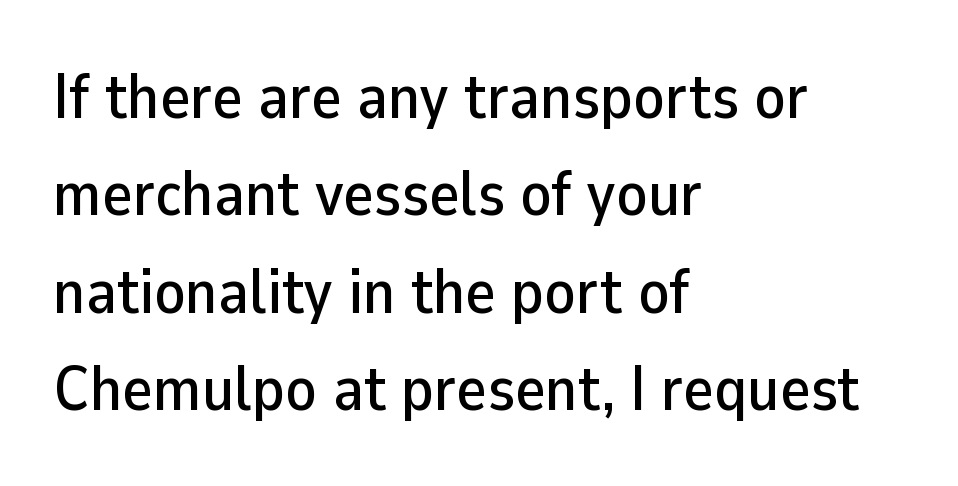
Glyph-to-glyph distance matches everyday printed text. Check where the strokes stop: nothing finishes them off — pure sans. The paragraph shown leans on its left margin. When letters stand straight like this, we call the style roman or upright. The area under the type is left untouched. The rows are spaced the way most documents space them.
